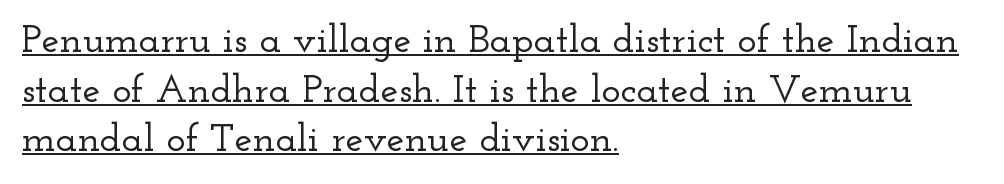
Spacing between characters is what you'd get straight out of the box. The rendering anchors every line to the left-hand side. Letterform terminals end in serifs throughout the passage. Spacing verdict: proportional, widths tailored to each character. Posture: straight, roman, zero tilt.
